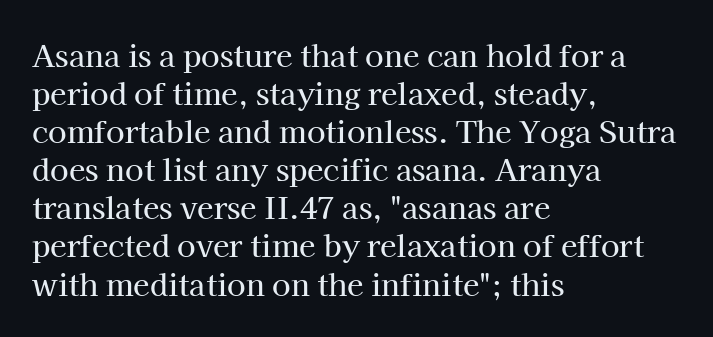
{"serif": "yes", "italic": "no", "width": "normal", "stroke_contrast": "high", "x_height": "medium", "monospaced": "no", "underline": "no", "align": "left", "line_spacing": "normal", "line_spacing_ratio": 1.27, "letter_spacing": "normal", "letter_spacing_em": 0.0, "glyph_px": 30}
